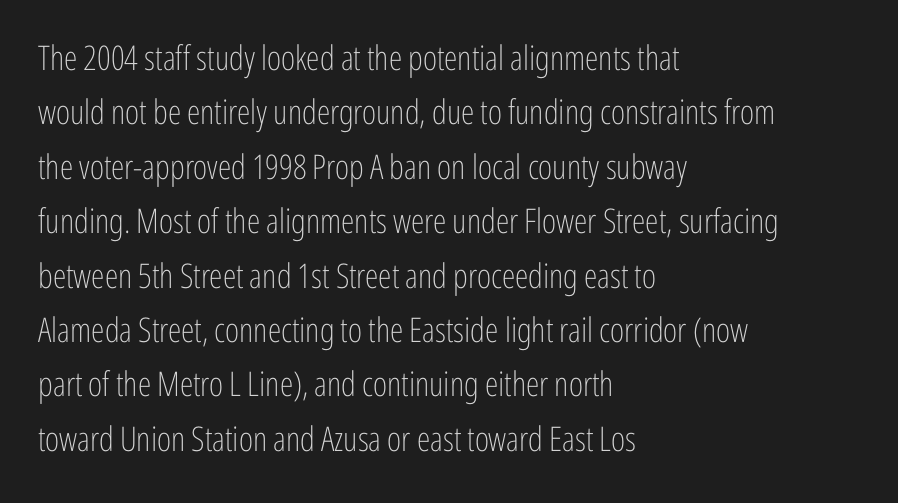
Spacing verdict: proportional, widths tailored to each character. Notice how the passage keeps a crisp vertical edge on the left only. When letters stand straight like this, we call the style roman or upright. Rule under the text: the space is simply empty. Think standard paragraph weight, or any step lighter than that. Note: no serifs on the glyphs.
